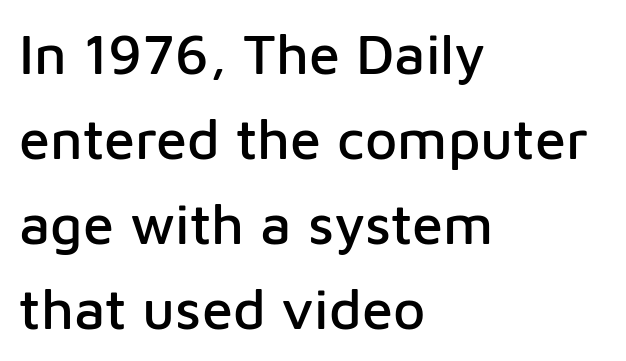
{"serif": "no", "italic": "no", "width": "normal", "stroke_contrast": "low", "x_height": "medium", "monospaced": "no", "underline": "no", "align": "left", "line_spacing": "normal", "line_spacing_ratio": 1.52, "letter_spacing": "normal", "letter_spacing_em": 0.0, "glyph_px": 56}
